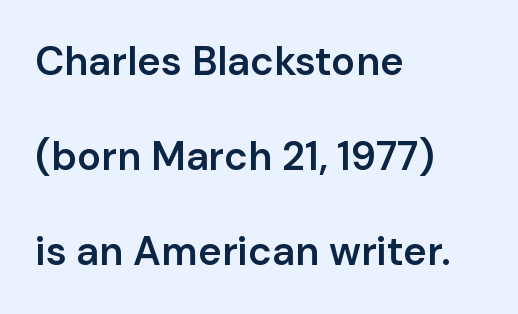
The image shows 40 px semibold sans-serif type, upright; set left-aligned, loose line spacing (2.38x), normal letter spacing, not underlined; low stroke contrast and a medium x-height.
